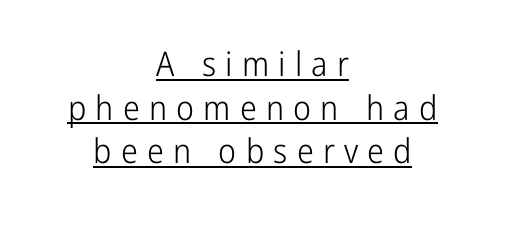
The image shows 34 px light, condensed sans-serif type, upright; set centered, normal line spacing (1.28x), unusually wide letter spacing (+0.27 em), underlined; low stroke contrast and a medium x-height.
